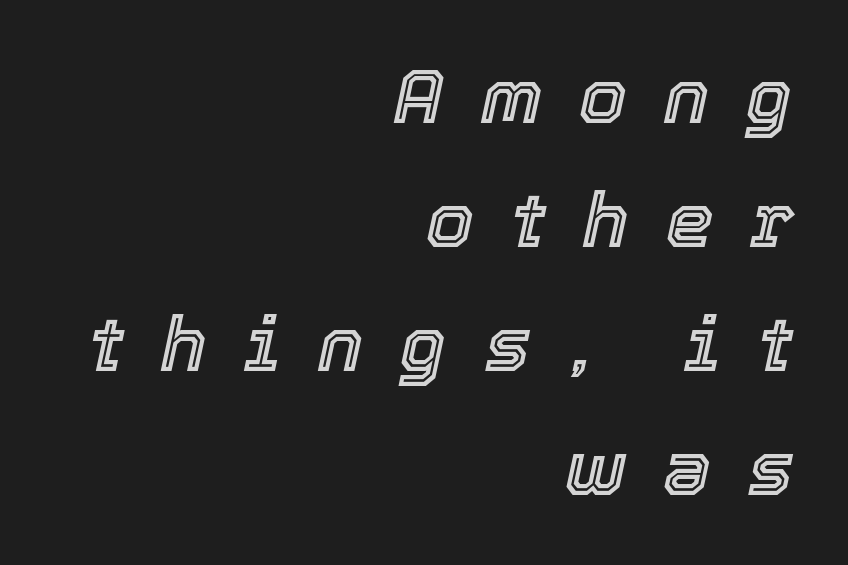
Q: Is the text italic (slanted)? A: Yes, it leans right by about 12 degrees.
Q: Is the text underlined? A: No.
Q: How is the paragraph aligned? A: Right-aligned.
Q: Is the spacing between letters normal or unusually wide? A: Unusually wide.
Q: Is the spacing between lines tight, normal or loose? A: Normal.
Q: Width (condensed, normal, or wide)? A: Normal.
Q: x-height? A: Medium.
Q: Monospaced? A: No.
